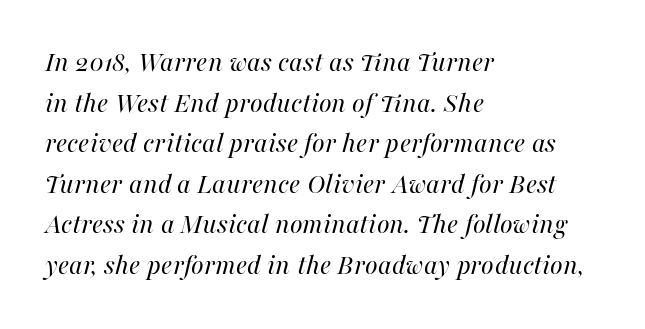
The image shows 29 px regular-weight type, italic (leaning right); set left-aligned, normal line spacing (1.4x), normal letter spacing, not underlined; high stroke contrast and a medium x-height.
